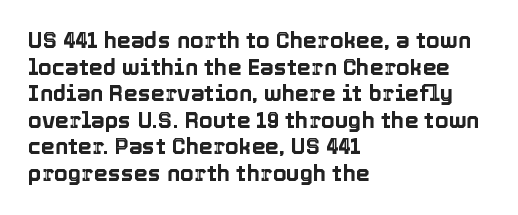
Q: Is the text italic (slanted)? A: No, it is upright.
Q: Is the text underlined? A: No.
Q: How is the paragraph aligned? A: Left-aligned.
Q: Is the spacing between letters normal or unusually wide? A: Normal.
